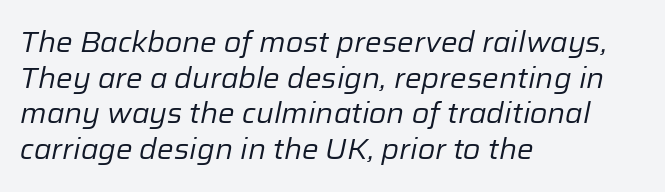
{"italic": "yes", "lean": "right", "slant_degrees": 12, "bold": "no", "weight": "regular", "width": "normal", "stroke_contrast": "low", "x_height": "medium", "monospaced": "no", "underline": "no", "align": "left", "line_spacing": "normal", "line_spacing_ratio": 1.27, "letter_spacing": "normal", "letter_spacing_em": 0.0, "glyph_px": 28}
